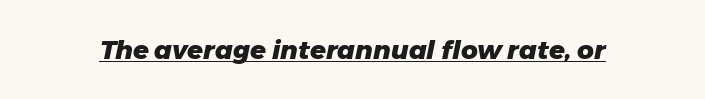
Q: Is the text bold? A: Yes.
Q: Is the text italic (slanted)? A: Yes, it leans right by about 11 degrees.
Q: Is the text underlined? A: Yes.
Q: Is the spacing between letters normal or unusually wide? A: Normal.
